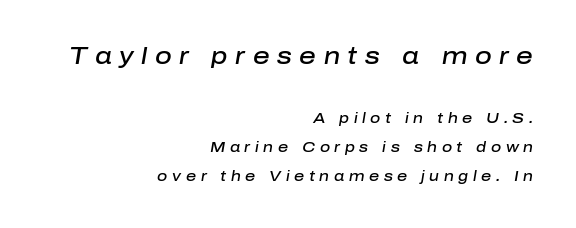
The image shows 23 px text type, italic (leaning right); set right-aligned, loose line spacing (2.1x), unusually wide letter spacing (+0.33 em), not underlined; the first (top) block is 1.64x larger.
